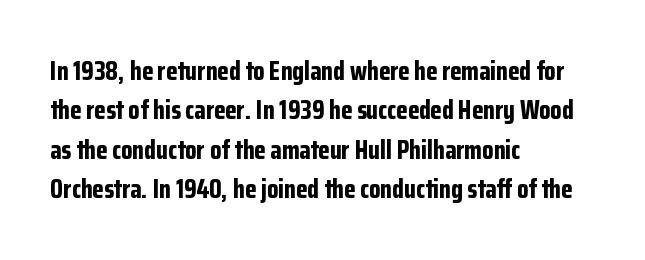
Typeset ragged right — the left edge is the straight one. The passage shown is not underscored anywhere. The lettering stays uniformly vertical, giving the passage a roman look. Short note: letters normally spaced.
